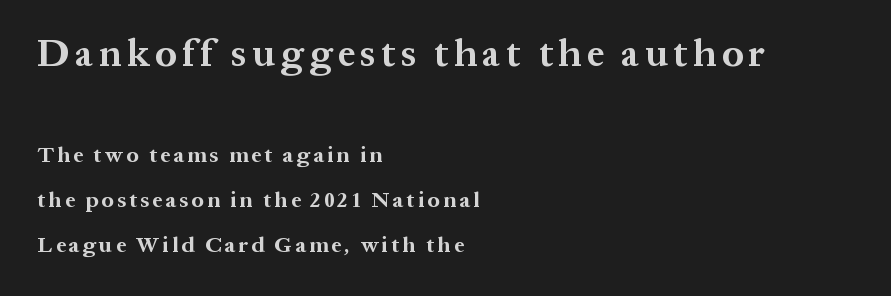
The ragged edge is on the right, which tells us the setting is flush left. Heavy, bold letterforms. Are there feet on the stems? There are — it's a serif. This block would shrink considerably if given ordinary leading; it's expanded now. The composition opens big and finishes small.
